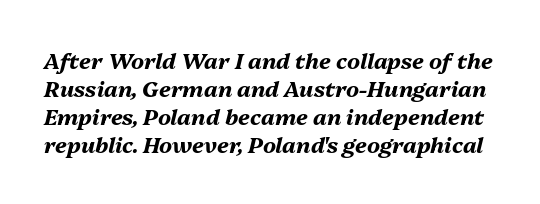
The image shows 22 px bold type, italic (leaning right); set normal line spacing (1.28x), normal letter spacing, not underlined.
